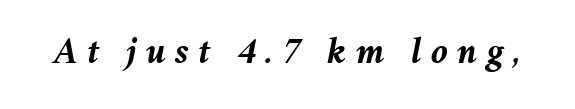
{"italic": "yes", "lean": "right", "slant_degrees": 11, "bold": "yes", "weight": "semibold", "width": "normal", "stroke_contrast": "medium", "x_height": "medium", "monospaced": "no", "underline": "no", "letter_spacing": "wide", "letter_spacing_em": 0.24, "glyph_px": 38}
